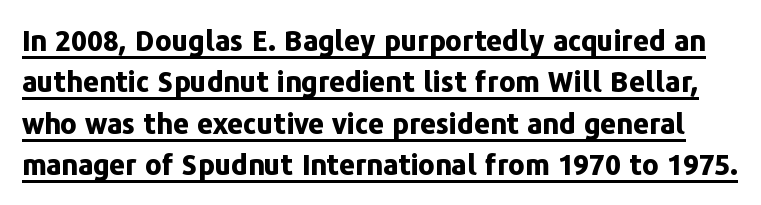
{"serif": "no", "italic": "no", "bold": "yes", "weight": "bold", "width": "normal", "stroke_contrast": "low", "x_height": "medium", "monospaced": "no", "underline": "yes", "line_spacing": "normal", "line_spacing_ratio": 1.48, "letter_spacing": "normal", "letter_spacing_em": 0.0, "glyph_px": 28}
